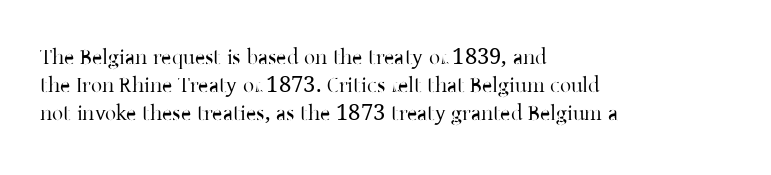
The image shows 22 px text type, upright; set left-aligned, normal line spacing (1.28x), normal letter spacing, not underlined.
